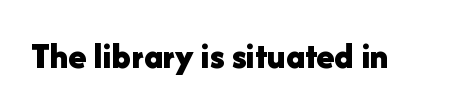
{"serif": "no", "italic": "no", "bold": "yes", "weight": "bold", "width": "normal", "stroke_contrast": "low", "x_height": "medium", "monospaced": "no", "underline": "no", "letter_spacing": "normal", "letter_spacing_em": 0.0, "glyph_px": 37}
